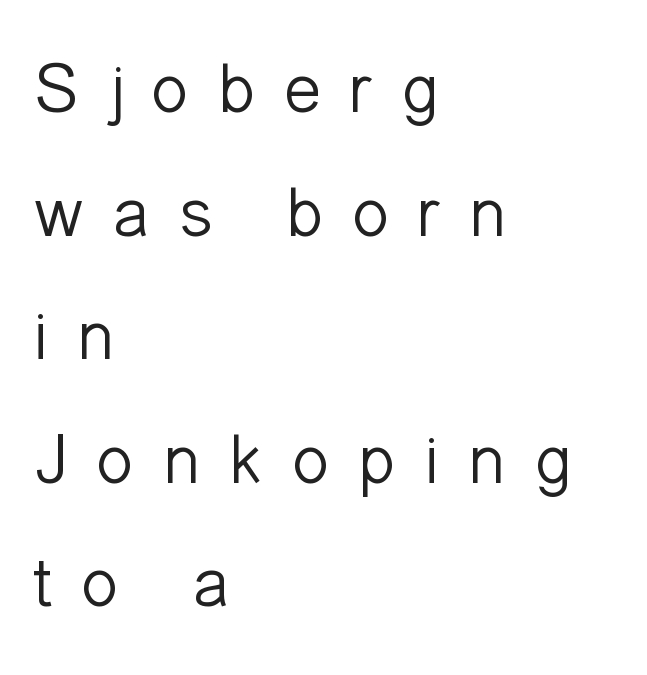
The letters advance in unequal steps, a hallmark of proportional type. Words float on clear page, feet unadorned. Tall strokes in this sample are plumb rather than angled. The typesetting does not lean heavy: it is not bold. These lines are set flush left with a ragged right edge.
